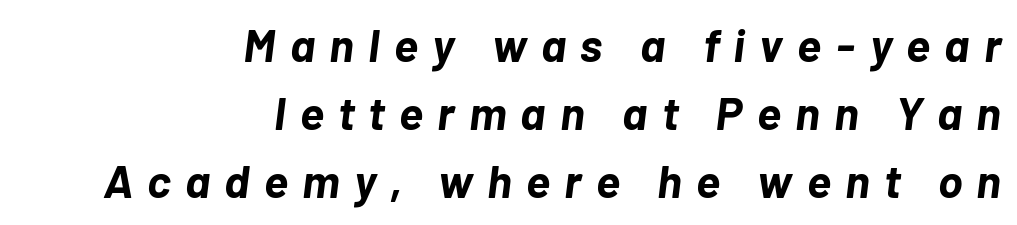
Students, this is bold: see how much ink each stroke carries. These lines stack with their right ends in a neat column. Spacing verdict: proportional, widths tailored to each character. A normal amount of white space separates one row of letters from the next. The glyphs are unaccompanied by any horizontal stroke below them.
